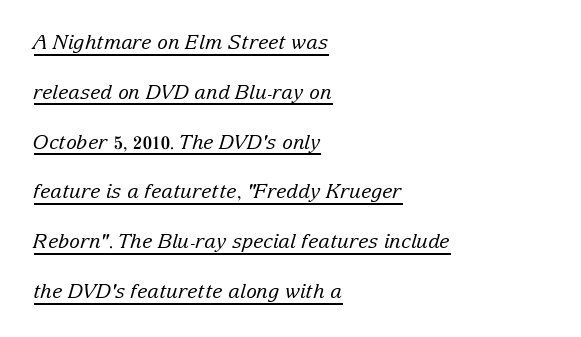
The compositor pushed each line to the left boundary. Each stroke keeps to a modest, everyday thickness or less. Emphasis is given by a line drawn under the lettering. Nothing unusual about the tracking: characters are spaced as the font intends. Slanted lettering throughout. Regarding leading, the lines here are spaced well apart.
